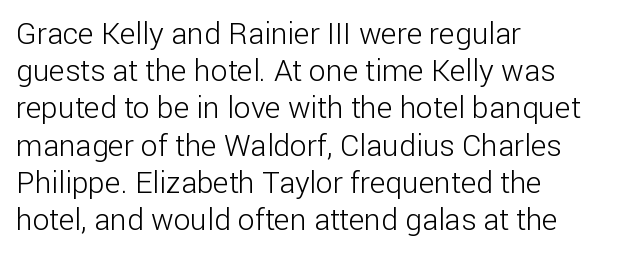
The image shows 30 px light sans-serif type, upright; set left-aligned, line spacing 1.24x, normal letter spacing, not underlined; low stroke contrast and a medium x-height.
